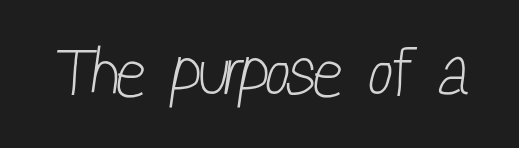
Looks like regular typesetting: each glyph gets only the width it needs. Type style note: lacks serifs. Observe the ordinary spacing: letters are neighbours, not strangers. Each row of text sits above clean, open space. Vertical stems look standard width or narrower in stroke.
